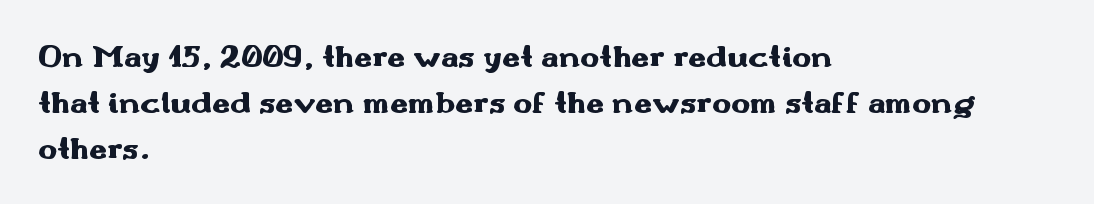
The image shows 32 px heavy, wide sans-serif type, upright; set left-aligned, normal line spacing (1.43x), normal letter spacing, not underlined; medium stroke contrast and a small x-height.
